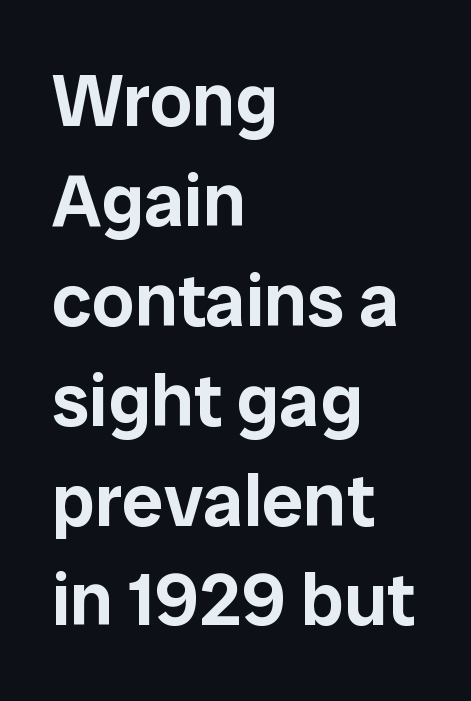
Spacing between characters is what you'd get straight out of the box. The characters display no serif detailing; their extremities are plain. The passage shown is typed in a proportional face where columns would drift. A clean baseline with only descenders dipping below it. You can tell it's not italic because the verticals are truly vertical.
